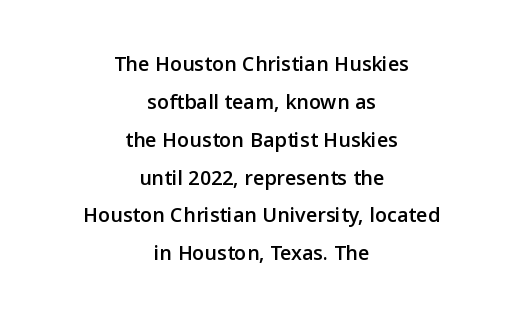
These lines keep a tight, regular rhythm from letter to letter. Short and long lines alike share a common midpoint. Any mark beneath the type? The region is blank. These lines were composed using upright roman letters.
